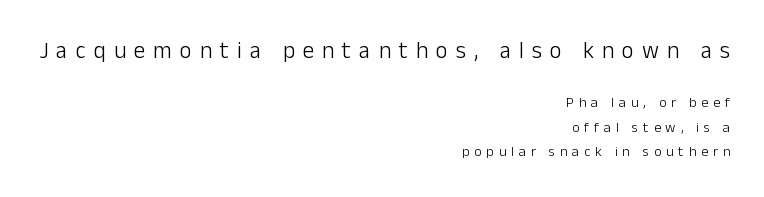
{"italic": "no", "bold": "no", "underline": "no", "align": "right", "line_spacing_ratio": 1.74, "letter_spacing": "wide", "letter_spacing_em": 0.35, "larger_block": "first", "size_ratio": 1.64, "glyph_px": 23}
